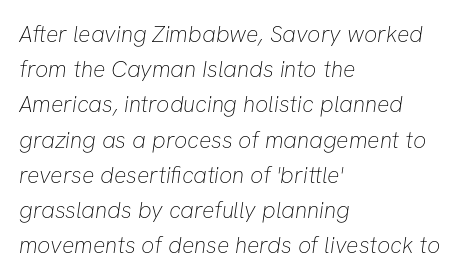
{"bold": "no", "underline": "no", "align": "left", "line_spacing": "normal", "line_spacing_ratio": 1.53, "letter_spacing": "normal", "letter_spacing_em": 0.0, "glyph_px": 23}
